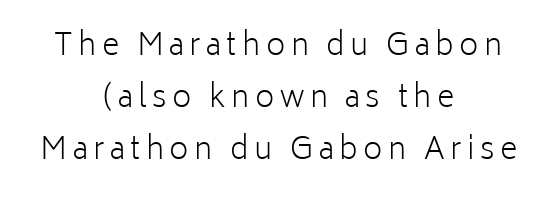
Q: Is the text bold? A: No.
Q: Is the text italic (slanted)? A: No, it is upright.
Q: Is the typeface a serif or a sans-serif typeface? A: Sans-serif.
Q: Is the text underlined? A: No.
Q: How is the paragraph aligned? A: Centered.
Q: Width (condensed, normal, or wide)? A: Normal.
Q: Stroke contrast? A: Low.
Q: x-height? A: Medium.
Q: Monospaced? A: No.
